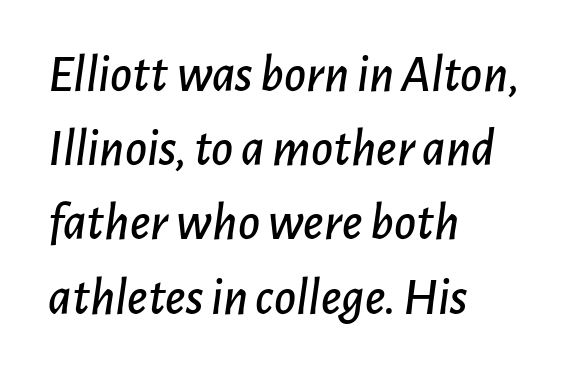
Tall strokes in this sample are angled rather than plumb. If you measured baseline to baseline, you'd find a middling distance. The foot of each line stays bare and open. Is this a fixed-width face? No — the glyphs have proportional, varying widths. Every row of glyphs begins at an identical x-position on the left.
